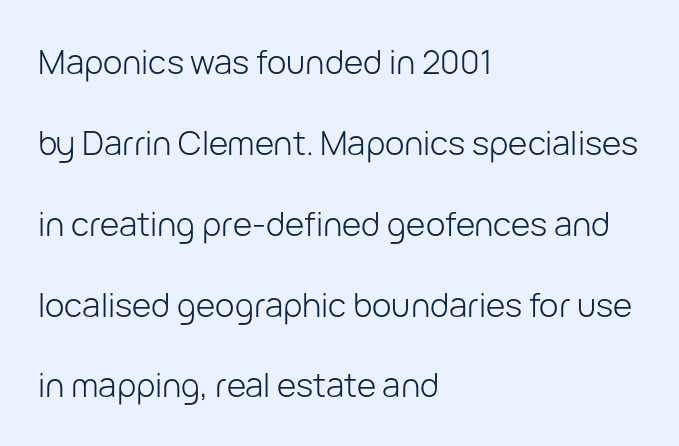
Q: Is the text bold? A: No.
Q: Is the text italic (slanted)? A: No, it is upright.
Q: Is the typeface a serif or a sans-serif typeface? A: Sans-serif.
Q: Is the text underlined? A: No.
Q: How is the paragraph aligned? A: Left-aligned.
Q: Is the spacing between letters normal or unusually wide? A: Normal.
Q: Is the spacing between lines tight, normal or loose? A: Loose.
Q: Width (condensed, normal, or wide)? A: Normal.
Q: Stroke contrast? A: Low.
Q: x-height? A: Medium.
Q: Monospaced? A: No.
